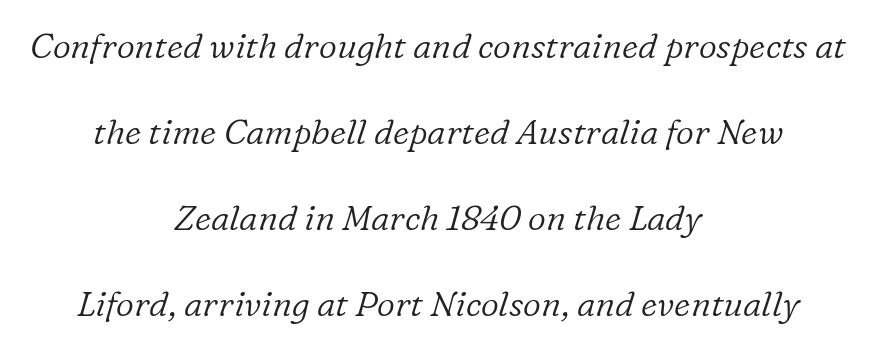
The image shows 35 px light serif type, italic (leaning right); set centered, loose line spacing (2.46x), normal letter spacing, not underlined; low stroke contrast and a medium x-height.
